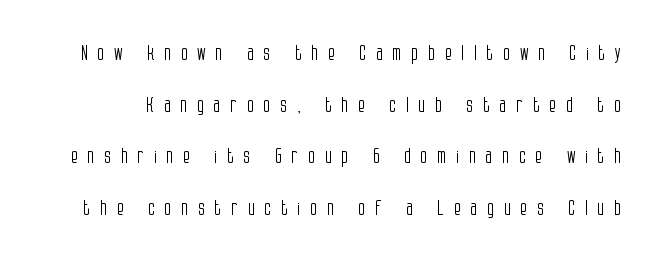
Summary of vertical rhythm: relaxed, with wide interline spacing. The string is rendered with underlining switched off. This is not heavy type; no bold has been used. The letters stand straight up with perfectly vertical stems. The horizontal fit of the characters is loose and conspicuously gappy.
